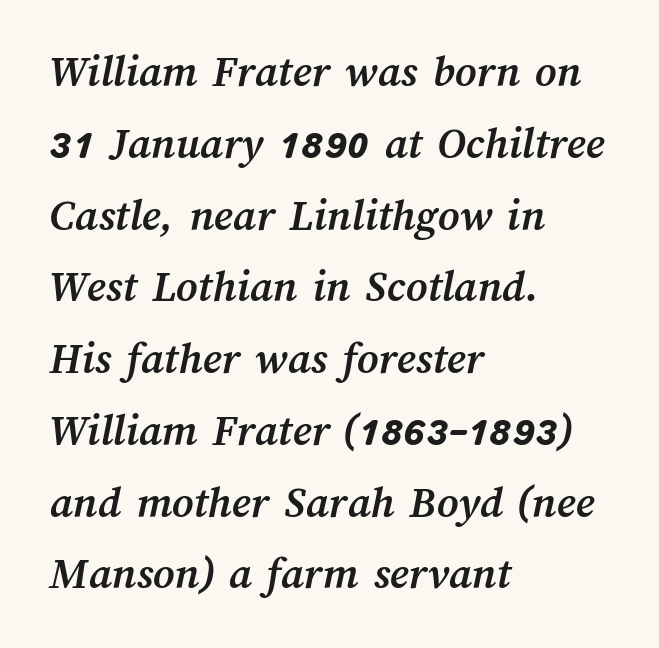
{"bold": "yes", "weight": "semibold", "width": "normal", "stroke_contrast": "medium", "x_height": "medium", "monospaced": "no", "underline": "no", "align": "left", "line_spacing": "normal", "line_spacing_ratio": 1.56, "letter_spacing": "normal", "letter_spacing_em": 0.0, "glyph_px": 46}
